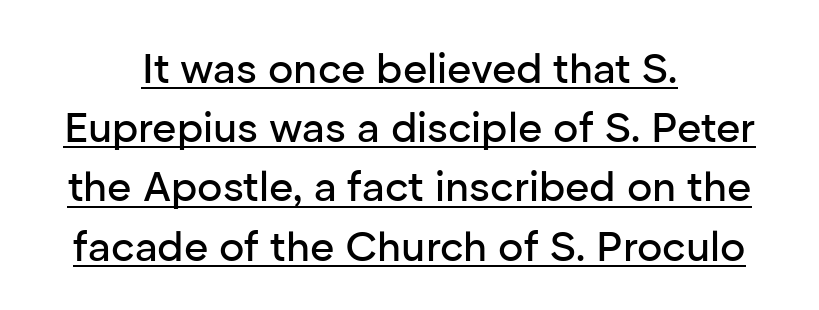
Looks like someone drew a line under every word here. The vertical gap from one line to the next is medium. One-word summary of the alignment: center. Think of a printed novel: that variable character pitch is what you see here. Each letter's strokes conclude bluntly, with no projecting serifs. Is there any slant? The stems are plumb.
